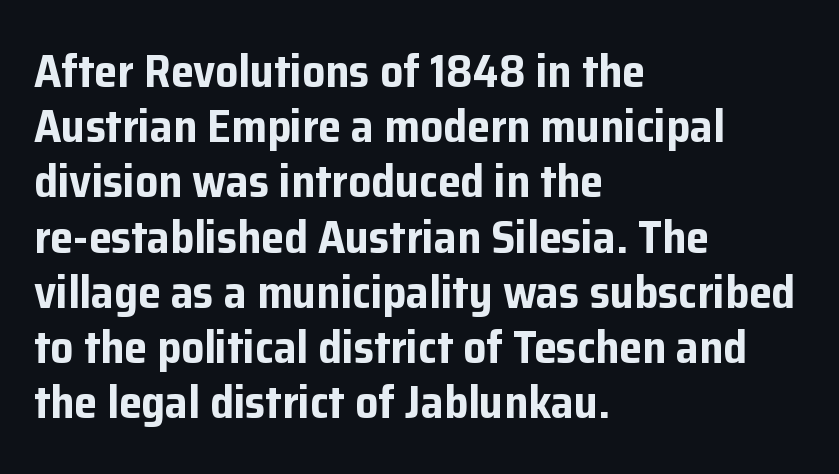
The image shows 46 px bold sans-serif type, upright; set left-aligned, line spacing 1.2x, normal letter spacing, not underlined; low stroke contrast and a medium x-height.
